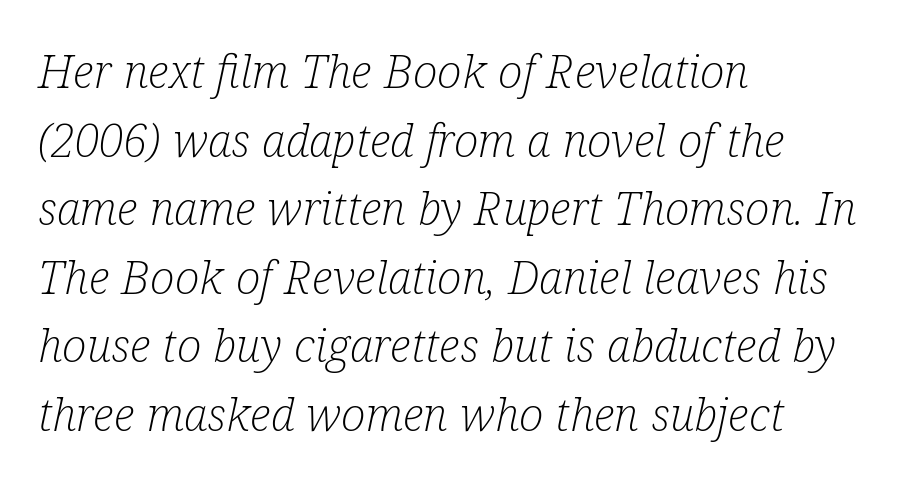
{"serif": "yes", "italic": "yes", "lean": "right", "slant_degrees": 12, "bold": "no", "weight": "light", "width": "condensed", "stroke_contrast": "low", "x_height": "medium", "monospaced": "no", "underline": "no", "align": "left", "line_spacing": "normal", "line_spacing_ratio": 1.49, "letter_spacing": "normal", "letter_spacing_em": 0.0, "glyph_px": 46}
